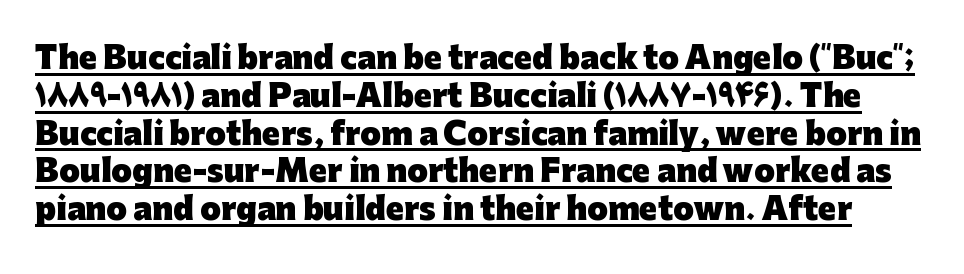
Q: Is the text bold? A: Yes.
Q: Is the text italic (slanted)? A: No, it is upright.
Q: Is the typeface a serif or a sans-serif typeface? A: Sans-serif.
Q: Is the text underlined? A: Yes.
Q: Is the spacing between letters normal or unusually wide? A: Normal.
Q: Is the spacing between lines tight, normal or loose? A: Normal.
Q: Width (condensed, normal, or wide)? A: Normal.
Q: Stroke contrast? A: Low.
Q: x-height? A: Medium.
Q: Monospaced? A: No.
